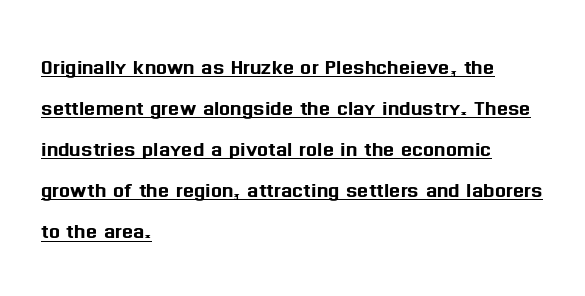
{"italic": "no", "underline": "yes", "align": "left", "line_spacing": "normal", "line_spacing_ratio": 1.58, "letter_spacing": "normal", "letter_spacing_em": 0.0, "glyph_px": 26}
